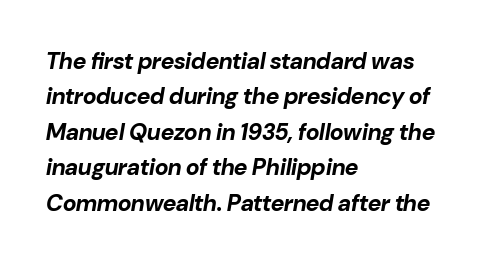
The image shows 23 px bold type, italic (leaning right); set left-aligned, normal line spacing (1.54x), normal letter spacing, not underlined.
